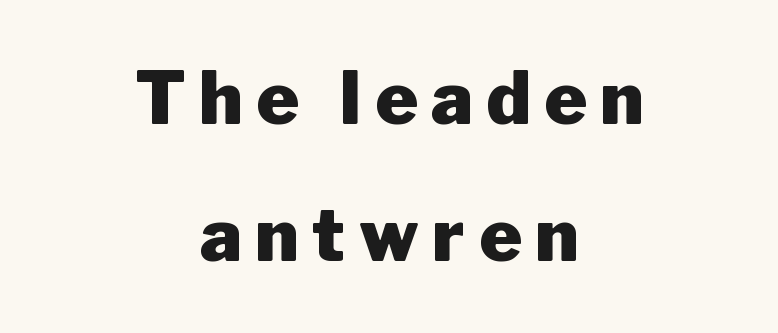
Q: Is the text bold? A: Yes.
Q: Is the text italic (slanted)? A: No, it is upright.
Q: Is the typeface a serif or a sans-serif typeface? A: Sans-serif.
Q: Is the text underlined? A: No.
Q: How is the paragraph aligned? A: Centered.
Q: Is the spacing between lines tight, normal or loose? A: Loose.
Q: Width (condensed, normal, or wide)? A: Normal.
Q: Stroke contrast? A: Low.
Q: x-height? A: Medium.
Q: Monospaced? A: No.
